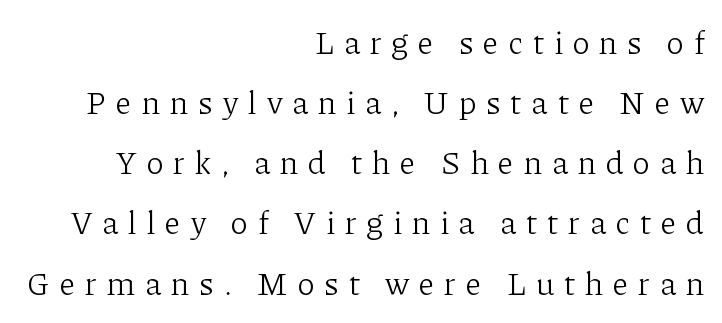
The image shows 32 px light serif type, upright; set right-aligned, line spacing 1.88x, unusually wide letter spacing (+0.31 em), not underlined; low stroke contrast and a medium x-height.
